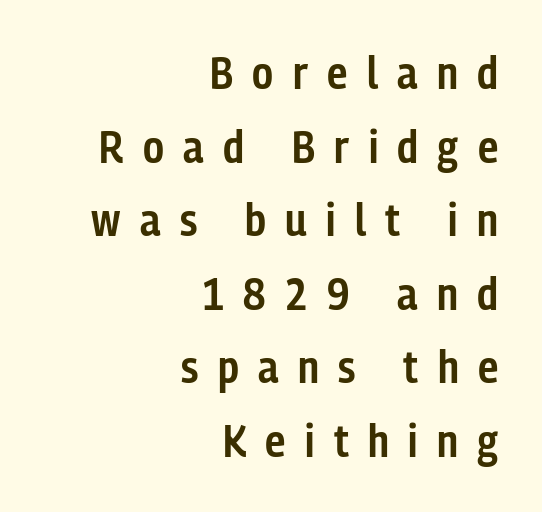
The image shows 46 px semibold, condensed sans-serif type, upright; set right-aligned, normal line spacing (1.6x), unusually wide letter spacing (+0.42 em), not underlined; low stroke contrast and a medium x-height.
